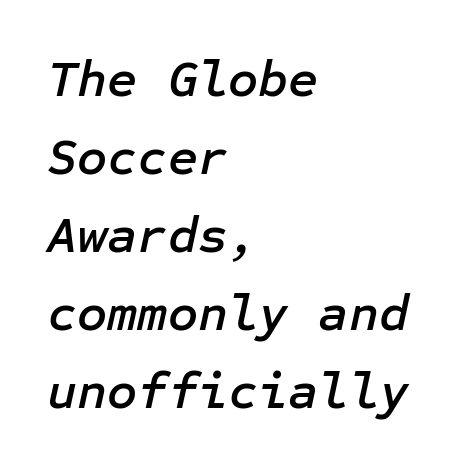
The image shows 52 px text type, italic (leaning right); set left-aligned, normal line spacing (1.5x), normal letter spacing, not underlined; low stroke contrast and a medium x-height.
